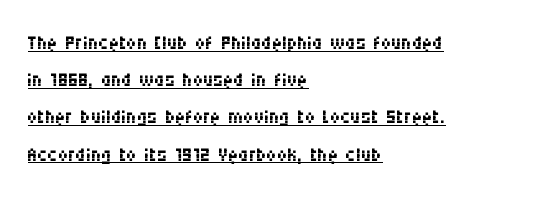
Q: Is the text bold? A: No.
Q: Is the text italic (slanted)? A: No, it is upright.
Q: Is the typeface a serif or a sans-serif typeface? A: Sans-serif.
Q: Is the text underlined? A: Yes.
Q: How is the paragraph aligned? A: Left-aligned.
Q: Is the spacing between letters normal or unusually wide? A: Normal.
Q: Is the spacing between lines tight, normal or loose? A: Normal.
Q: Width (condensed, normal, or wide)? A: Condensed.
Q: Stroke contrast? A: Medium.
Q: x-height? A: Large.
Q: Monospaced? A: No.
